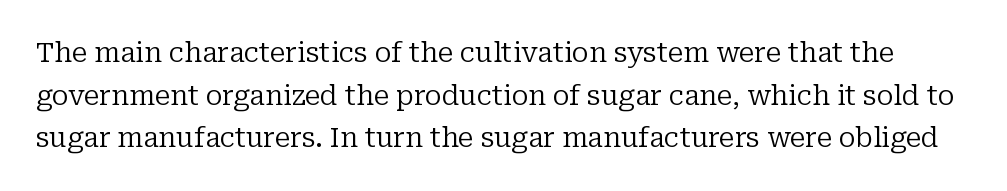
Q: Is the text bold? A: No.
Q: Is the text italic (slanted)? A: No, it is upright.
Q: Is the typeface a serif or a sans-serif typeface? A: Serif.
Q: Is the text underlined? A: No.
Q: Is the spacing between letters normal or unusually wide? A: Normal.
Q: Is the spacing between lines tight, normal or loose? A: Normal.
Q: Width (condensed, normal, or wide)? A: Normal.
Q: Stroke contrast? A: Low.
Q: x-height? A: Medium.
Q: Monospaced? A: No.
